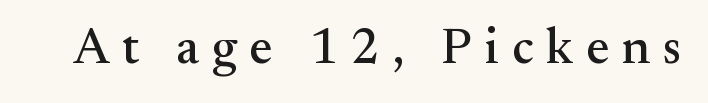
{"serif": "yes", "italic": "no", "width": "normal", "stroke_contrast": "medium", "x_height": "small", "monospaced": "no", "underline": "no", "letter_spacing": "wide", "letter_spacing_em": 0.26, "glyph_px": 50}
